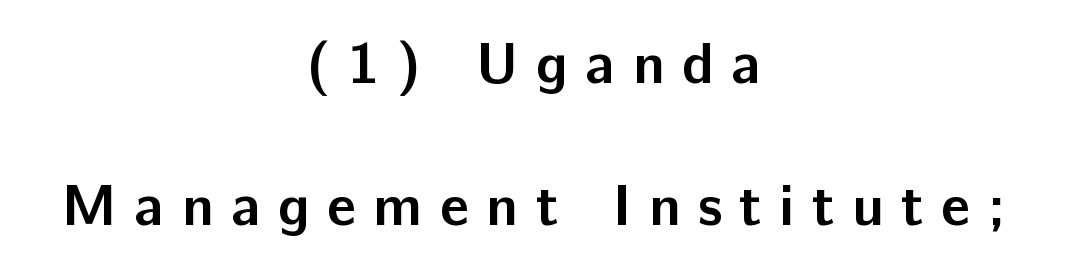
The image shows 58 px semibold sans-serif type, upright; set centered, loose line spacing (2.44x), unusually wide letter spacing (+0.3 em), not underlined; low stroke contrast and a medium x-height.
